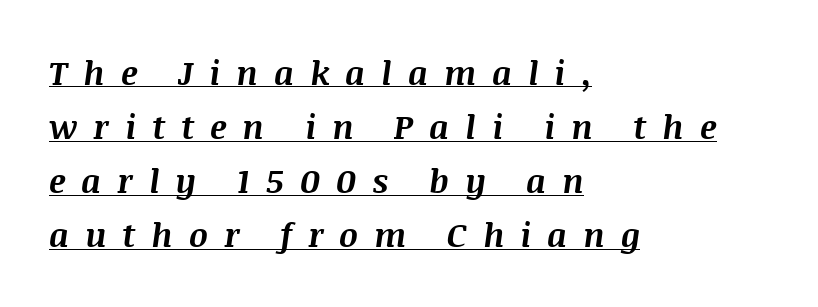
{"italic": "yes", "lean": "right", "slant_degrees": 8, "bold": "yes", "weight": "bold", "width": "normal", "stroke_contrast": "medium", "x_height": "large", "monospaced": "no", "underline": "yes", "align": "left", "line_spacing": "normal", "line_spacing_ratio": 1.64, "letter_spacing": "wide", "letter_spacing_em": 0.48, "glyph_px": 33}
